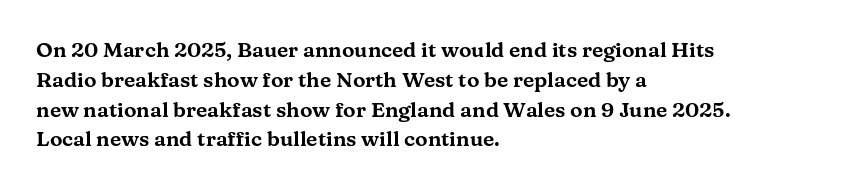
{"italic": "no", "underline": "no", "align": "left", "line_spacing": "normal", "line_spacing_ratio": 1.42, "letter_spacing": "normal", "letter_spacing_em": 0.0, "glyph_px": 21}
